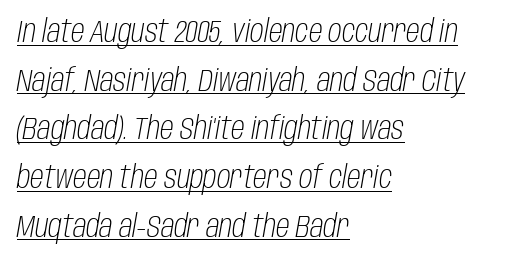
Q: Is the text bold? A: No.
Q: Is the text italic (slanted)? A: Yes, it leans right by about 10 degrees.
Q: Is the text underlined? A: Yes.
Q: How is the paragraph aligned? A: Left-aligned.
Q: Is the spacing between letters normal or unusually wide? A: Normal.
Q: Is the spacing between lines tight, normal or loose? A: Normal.
Q: Width (condensed, normal, or wide)? A: Condensed.
Q: Stroke contrast? A: Low.
Q: x-height? A: Large.
Q: Monospaced? A: No.
